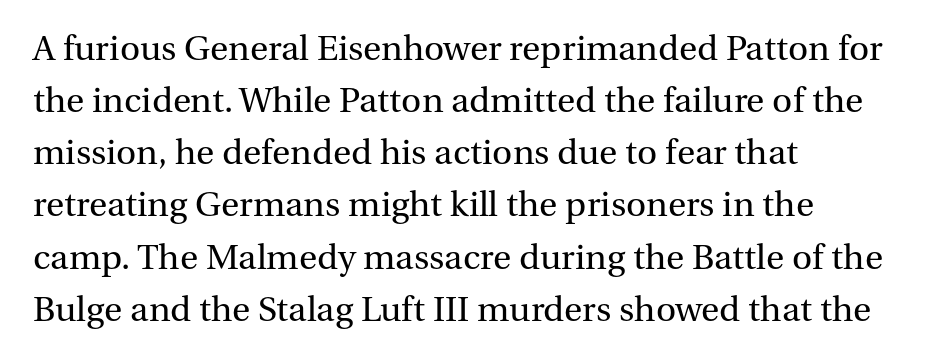
Notice how the passage keeps a crisp vertical edge on the left only. The cut favours lightness, reaching ordinary text weight at its darkest. A bare baseline throughout the passage. The passage shown is typed in a proportional face where columns would drift. Stroke terminals: seriffed.
